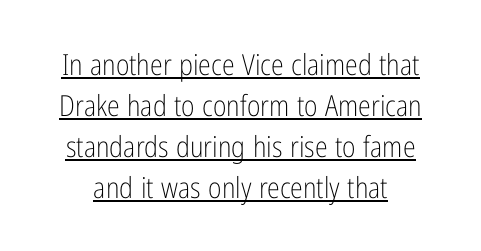
The image shows 29 px light, condensed sans-serif type, upright; set normal line spacing (1.41x), normal letter spacing, underlined; low stroke contrast and a medium x-height.
